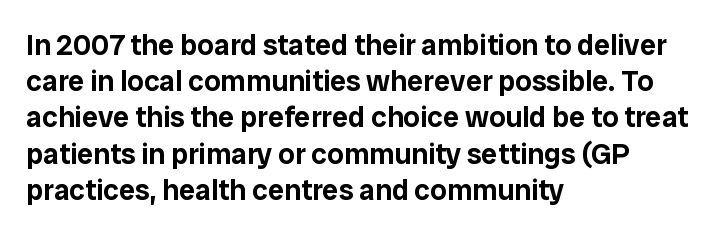
The image shows 29 px sans-serif type, upright; set left-aligned, normal line spacing (1.25x), normal letter spacing, not underlined; low stroke contrast and a medium x-height.
